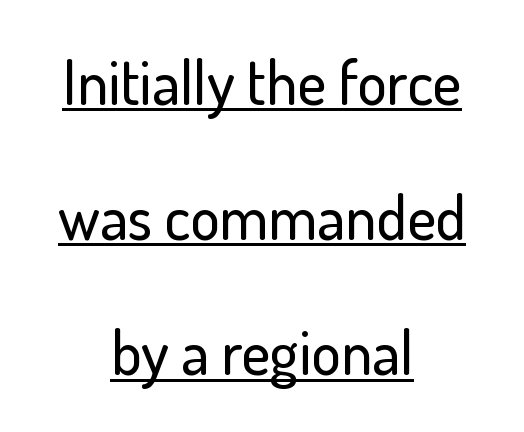
{"serif": "no", "italic": "no", "width": "normal", "stroke_contrast": "low", "x_height": "small", "monospaced": "no", "underline": "yes", "align": "center", "line_spacing": "loose", "line_spacing_ratio": 2.18, "letter_spacing": "normal", "letter_spacing_em": 0.0, "glyph_px": 62}
